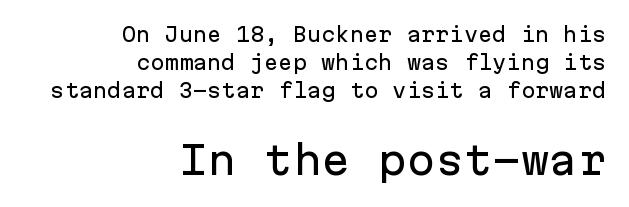
The image shows 38 px sans-serif type, upright, monospaced; set right-aligned, normal line spacing (1.47x), normal letter spacing, not underlined; the second (bottom) block is 2.0x larger; low stroke contrast and a medium x-height.
